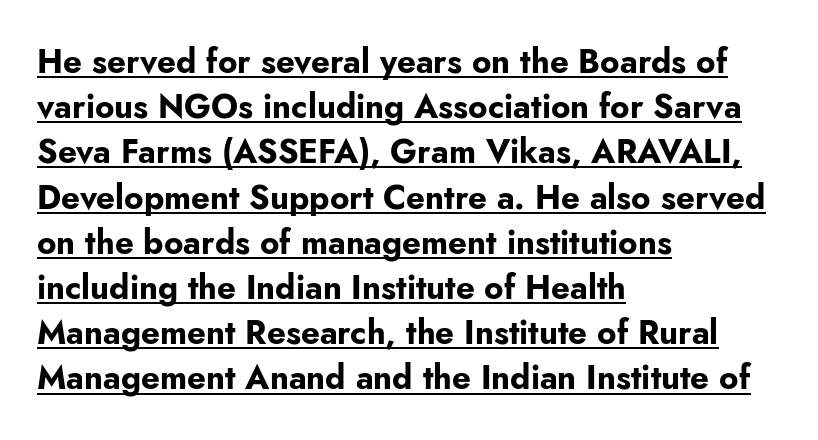
{"serif": "no", "italic": "no", "bold": "yes", "weight": "bold", "width": "normal", "stroke_contrast": "low", "x_height": "small", "monospaced": "no", "underline": "yes", "align": "left", "line_spacing": "normal", "line_spacing_ratio": 1.37, "letter_spacing": "normal", "letter_spacing_em": 0.0, "glyph_px": 33}
